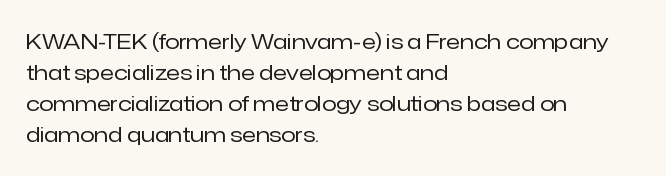
No chunkiness to these letters — they're not bold. The area under the type is left untouched. This rendering uses left alignment, leaving the right contour irregular. The font's upright variant was chosen for this text. Compared with typical body copy, the letter spacing here is the same.
